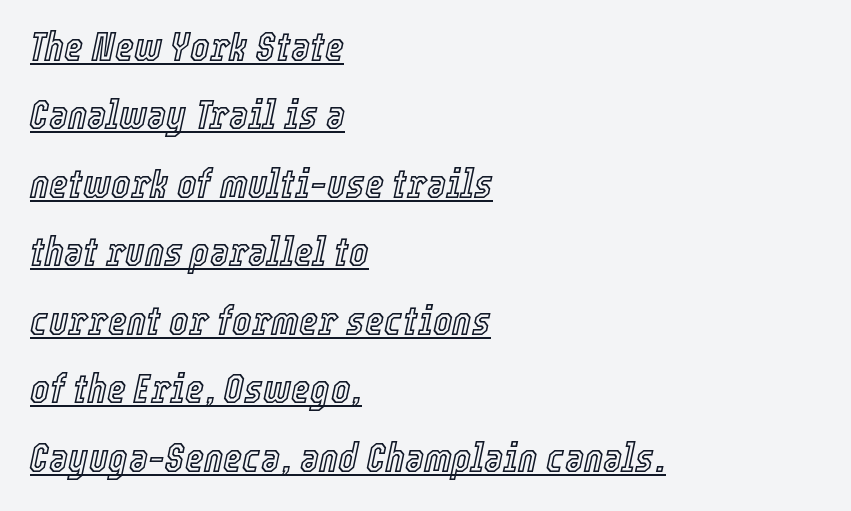
{"italic": "yes", "lean": "right", "slant_degrees": 12, "width": "condensed", "x_height": "medium", "monospaced": "no", "underline": "yes", "align": "left", "line_spacing": "normal", "line_spacing_ratio": 1.67, "letter_spacing": "normal", "letter_spacing_em": 0.0, "glyph_px": 41}
